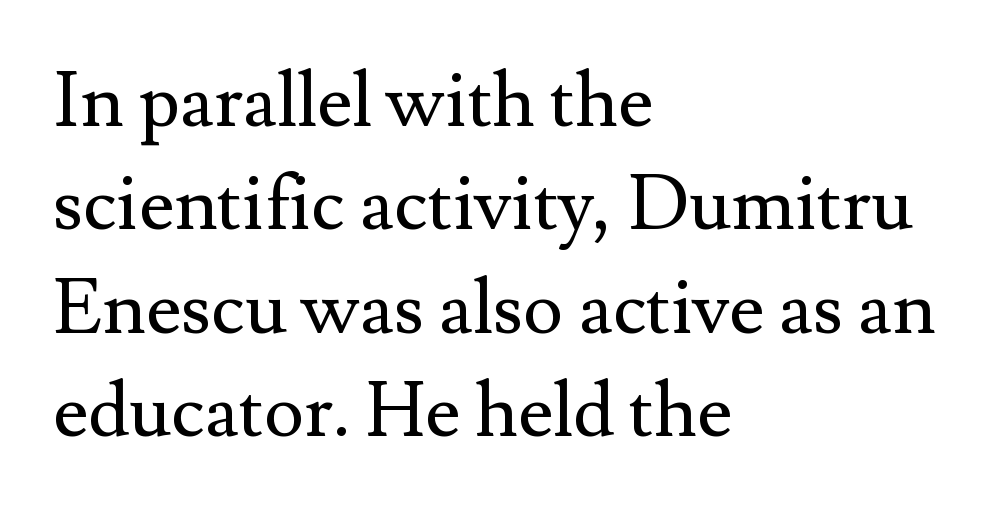
The image shows 76 px regular-weight serif type, upright; set left-aligned, normal line spacing (1.36x), normal letter spacing, not underlined; medium stroke contrast and a small x-height.
